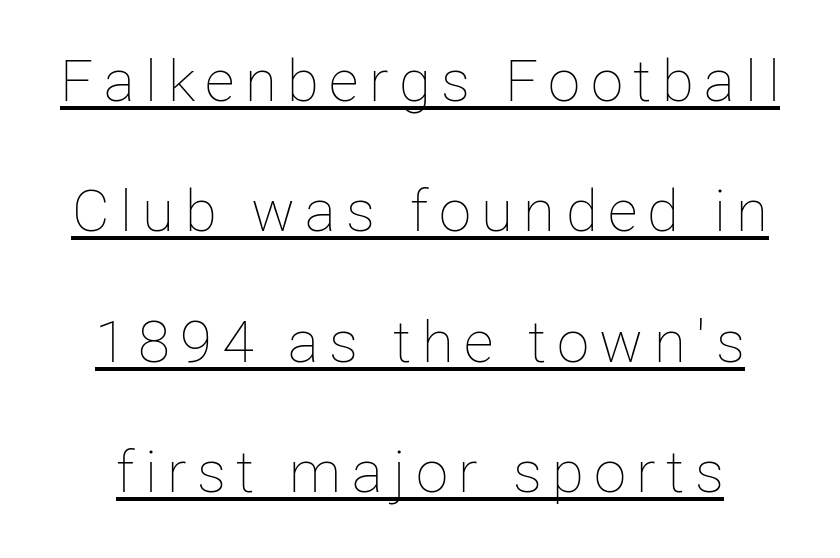
Has an underline been added? It has. The passage shown is typed in a proportional face where columns would drift. The letters look calm and open, with moderate or lighter stems. Nope, not italic — everything's standing straight. Horizontal bands of white between lines are thick stripes.
